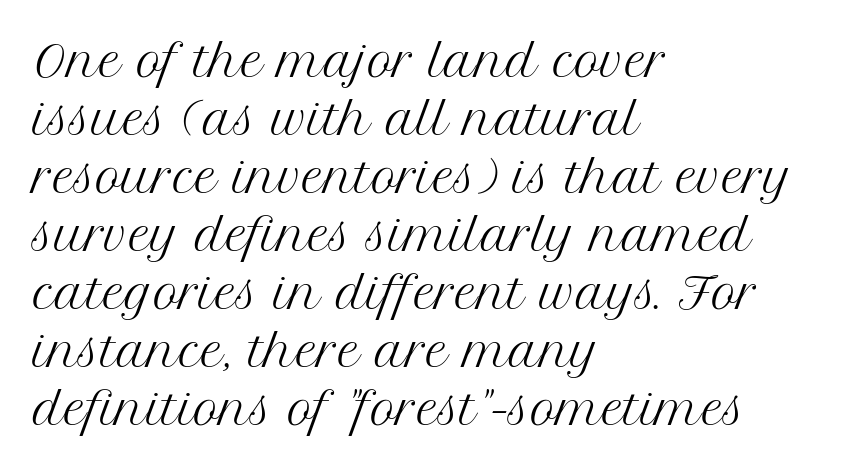
{"bold": "no", "weight": "regular", "width": "normal", "stroke_contrast": "medium", "x_height": "medium", "monospaced": "no", "underline": "no", "align": "left", "line_spacing": "normal", "line_spacing_ratio": 1.35, "letter_spacing": "normal", "letter_spacing_em": 0.0, "glyph_px": 43}
